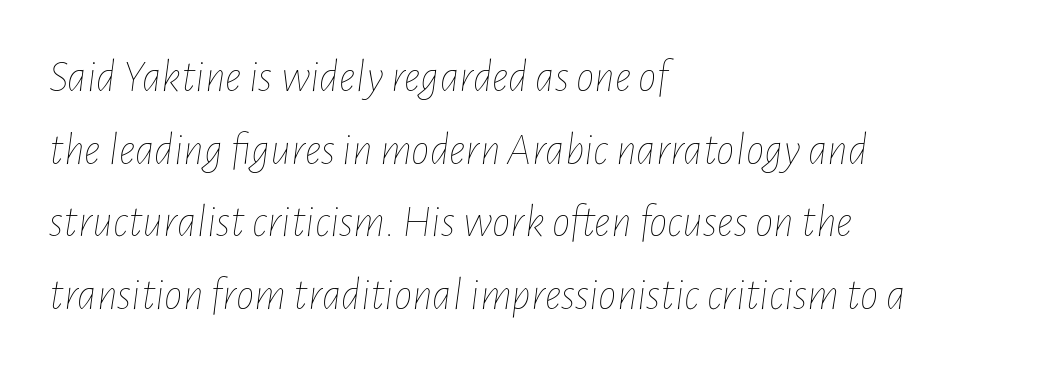
{"italic": "yes", "lean": "right", "slant_degrees": 7, "bold": "no", "weight": "thin", "width": "condensed", "stroke_contrast": "low", "x_height": "medium", "monospaced": "no", "underline": "no", "align": "left", "line_spacing": "normal", "line_spacing_ratio": 1.58, "letter_spacing": "normal", "letter_spacing_em": 0.0, "glyph_px": 46}
